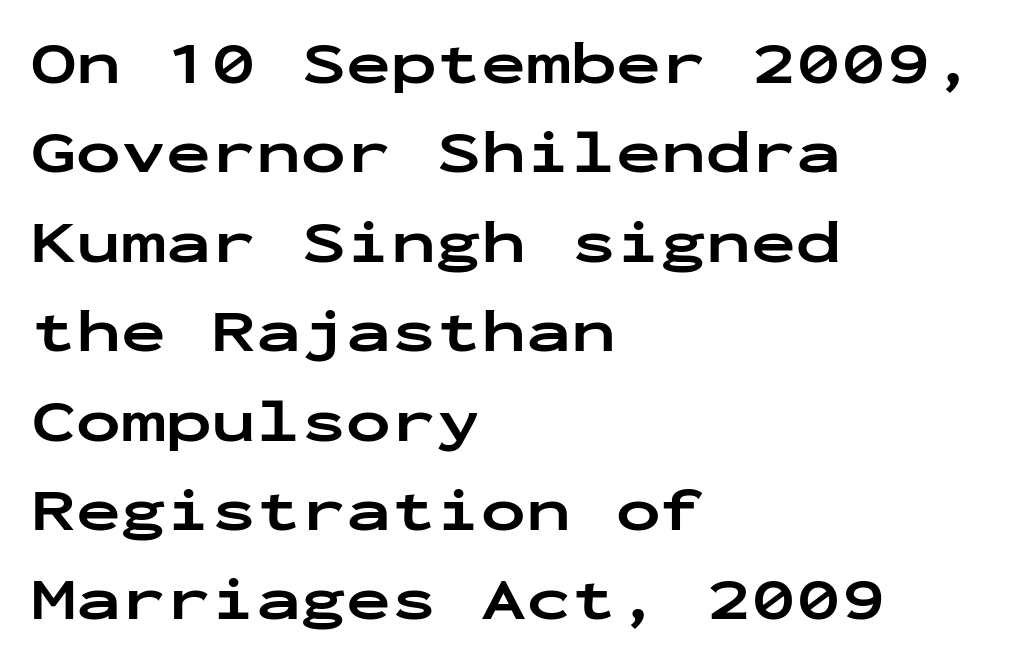
Has an underline been added? It has not. The letters sit at their default tracking, neither squeezed nor spread. The font family rendered here belongs to the sans-serif group. Caption: multi-line text, flush left, ragged right. Here the designer chose a console-style face with uniform glyph widths. Stroke thickness is high; the sample reads as a true bold.
